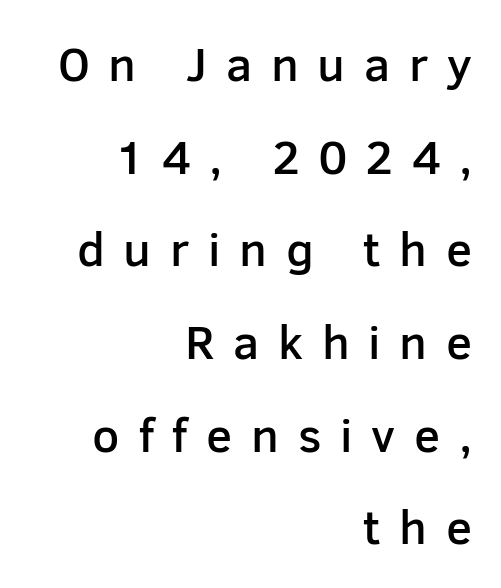
{"serif": "no", "italic": "no", "bold": "semi", "weight": "semibold", "width": "normal", "stroke_contrast": "low", "x_height": "medium", "monospaced": "no", "underline": "no", "align": "right", "line_spacing": "loose", "line_spacing_ratio": 1.93, "letter_spacing": "wide", "letter_spacing_em": 0.39, "glyph_px": 48}
